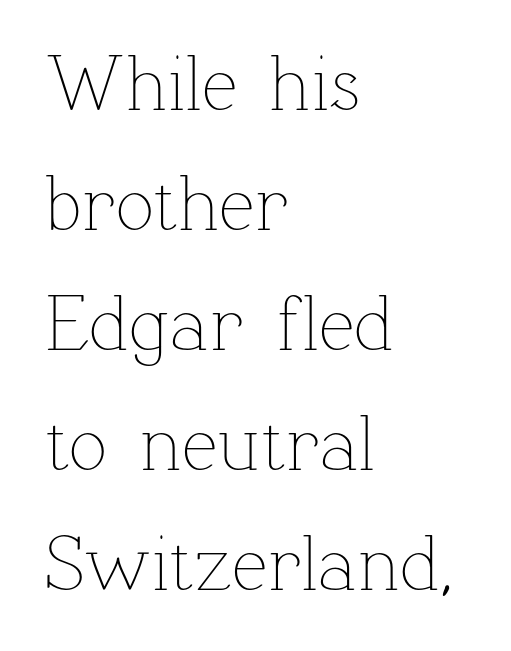
{"italic": "no", "bold": "no", "weight": "thin", "width": "normal", "stroke_contrast": "low", "x_height": "medium", "monospaced": "no", "underline": "no", "align": "left", "line_spacing": "normal", "line_spacing_ratio": 1.5, "letter_spacing": "normal", "letter_spacing_em": 0.0, "glyph_px": 80}
